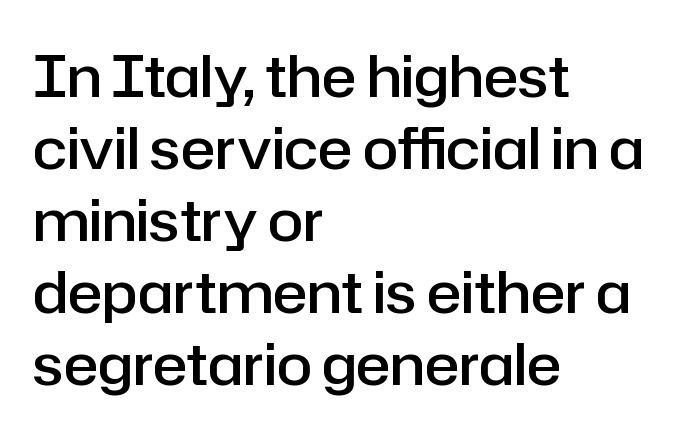
A clean baseline with only descenders dipping below it. No extra tracking has been applied to these lines. Think of a printed novel: that variable character pitch is what you see here. The rendering uses a semibold face; strokes are thickened but not to full bold. Regarding serifs, this sample does without them.
